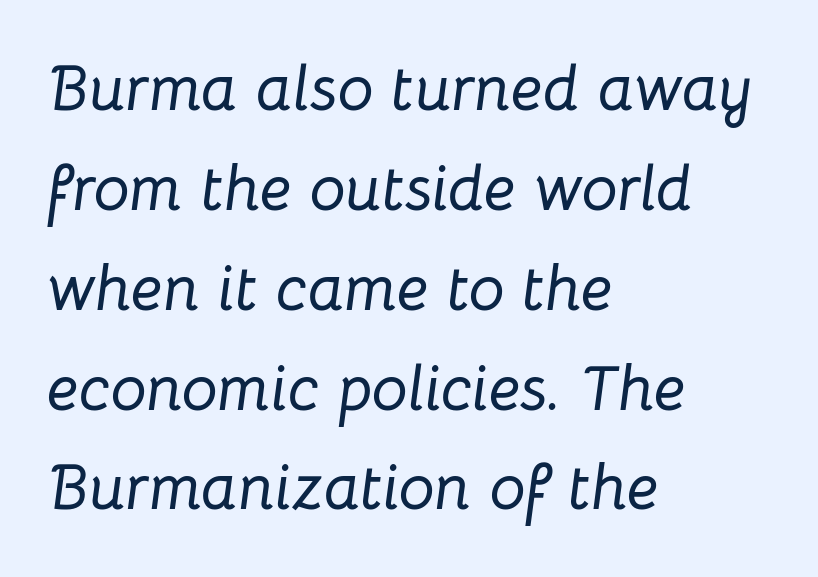
{"italic": "yes", "lean": "right", "slant_degrees": 8, "width": "normal", "stroke_contrast": "low", "x_height": "medium", "monospaced": "no", "underline": "no", "align": "left", "line_spacing": "normal", "line_spacing_ratio": 1.56, "letter_spacing": "normal", "letter_spacing_em": 0.0, "glyph_px": 64}
